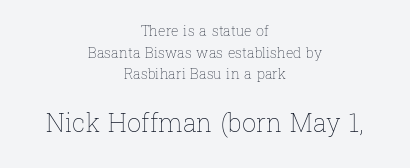
Q: Is the text bold? A: No.
Q: Is the text italic (slanted)? A: No, it is upright.
Q: Is the text underlined? A: No.
Q: How is the paragraph aligned? A: Centered.
Q: Is the spacing between letters normal or unusually wide? A: Normal.
Q: Is the spacing between lines tight, normal or loose? A: Normal.
Q: Which block of text is set in a larger size, the first (top) or the second (bottom)? A: The second (bottom) one.
